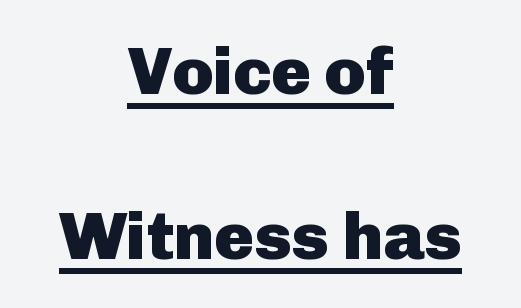
These lines are composed in type without serifs. Notice the wide empty band between every row — that's loose leading. Compared with a flush-left layout, this one balances lines on the center instead. Heft: maximum for text — a bold. Tracking value appears to be zero — textbook default spacing.
